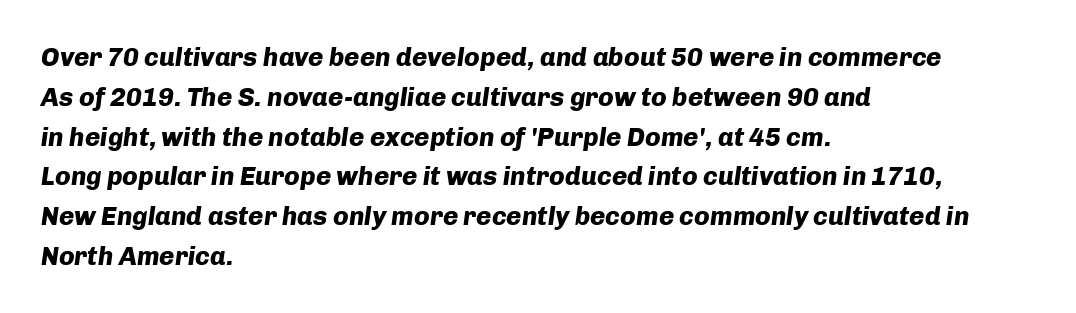
The image shows 26 px bold type, italic (leaning right); set left-aligned, normal line spacing (1.53x), normal letter spacing, not underlined.
